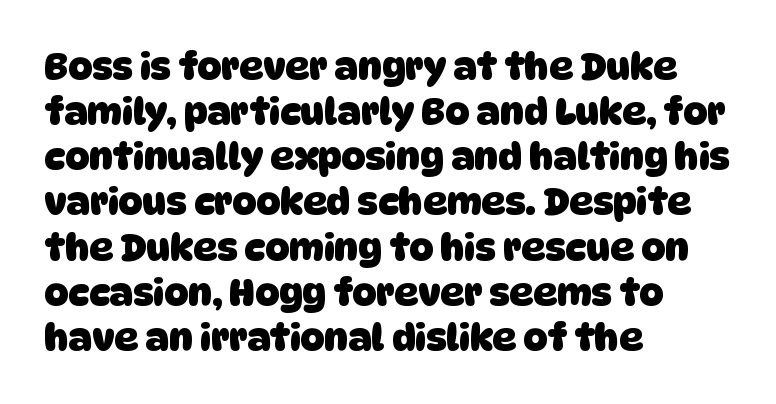
{"serif": "no", "bold": "yes", "weight": "heavy", "width": "normal", "stroke_contrast": "low", "x_height": "large", "monospaced": "no", "underline": "no", "align": "left", "line_spacing_ratio": 1.22, "letter_spacing": "normal", "letter_spacing_em": 0.0, "glyph_px": 37}
